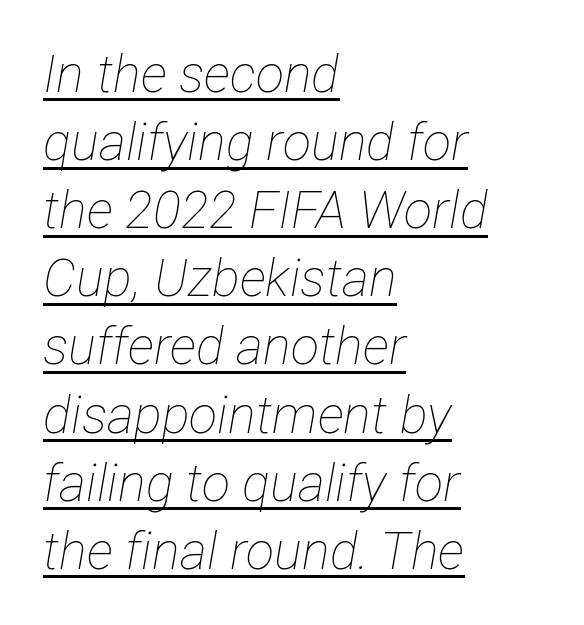
Q: Is the text bold? A: No.
Q: Is the text italic (slanted)? A: Yes, it leans right by about 12 degrees.
Q: Is the text underlined? A: Yes.
Q: How is the paragraph aligned? A: Left-aligned.
Q: Is the spacing between letters normal or unusually wide? A: Normal.
Q: Is the spacing between lines tight, normal or loose? A: Normal.
Q: Width (condensed, normal, or wide)? A: Condensed.
Q: Stroke contrast? A: Low.
Q: x-height? A: Medium.
Q: Monospaced? A: No.
